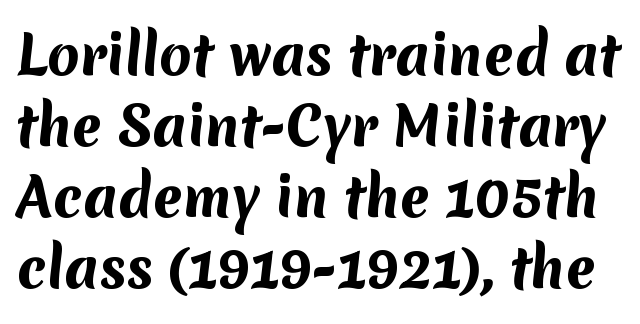
Q: Is the text bold? A: Yes.
Q: Is the typeface a serif or a sans-serif typeface? A: Sans-serif.
Q: Is the text underlined? A: No.
Q: Is the spacing between letters normal or unusually wide? A: Normal.
Q: Is the spacing between lines tight, normal or loose? A: Normal.
Q: Width (condensed, normal, or wide)? A: Normal.
Q: Stroke contrast? A: Medium.
Q: x-height? A: Medium.
Q: Monospaced? A: No.
